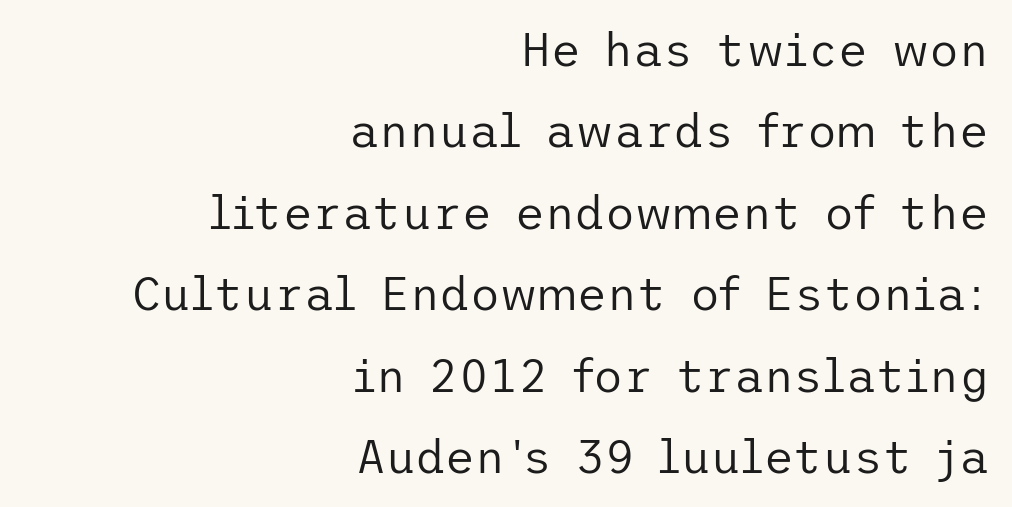
{"serif": "no", "italic": "no", "bold": "no", "weight": "regular", "width": "normal", "stroke_contrast": "low", "x_height": "medium", "underline": "no", "align": "right", "line_spacing_ratio": 1.77, "letter_spacing": "normal", "letter_spacing_em": 0.0, "glyph_px": 46}
